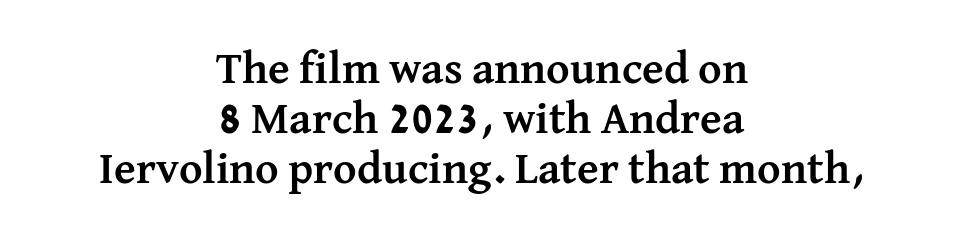
The image shows 45 px semibold serif type, upright; set centered, tight line spacing (1.11x), normal letter spacing, not underlined; medium stroke contrast and a medium x-height.
